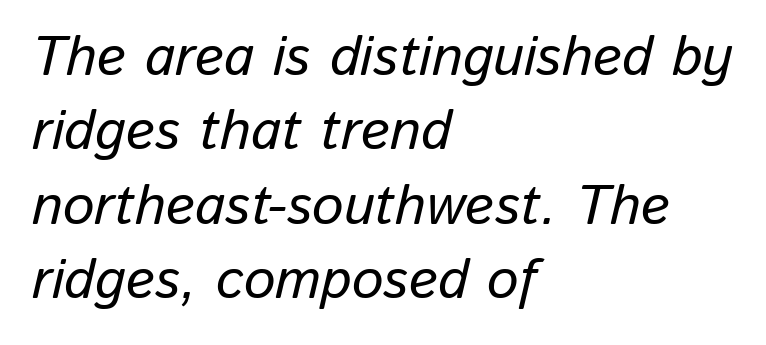
Q: Is the text italic (slanted)? A: Yes, it leans right by about 13 degrees.
Q: Is the text underlined? A: No.
Q: How is the paragraph aligned? A: Left-aligned.
Q: Is the spacing between letters normal or unusually wide? A: Normal.
Q: Is the spacing between lines tight, normal or loose? A: Normal.
Q: Width (condensed, normal, or wide)? A: Normal.
Q: Stroke contrast? A: Low.
Q: x-height? A: Medium.
Q: Monospaced? A: No.
